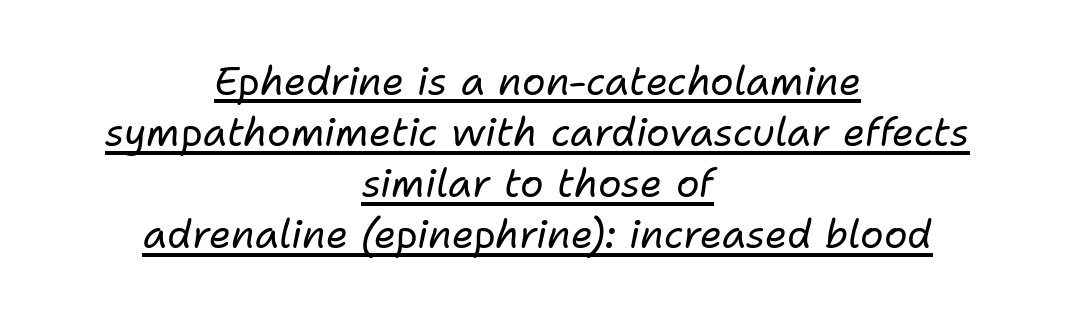
Letter spacing: default. Looking at the ascenders, they clearly lean. You can see a thin bar hugging the bottom of the glyphs. Regarding leading, the lines here are spaced in the standard way. You could not count columns in this text — the font is proportionally spaced.
